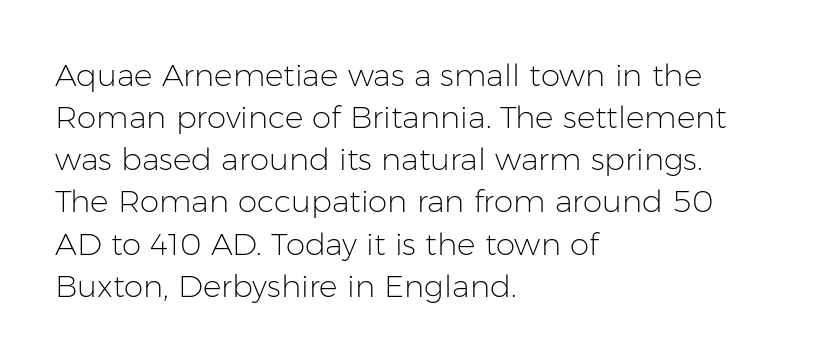
The image shows 31 px light sans-serif type, upright; set left-aligned, normal line spacing (1.36x), normal letter spacing, not underlined; low stroke contrast and a medium x-height.
